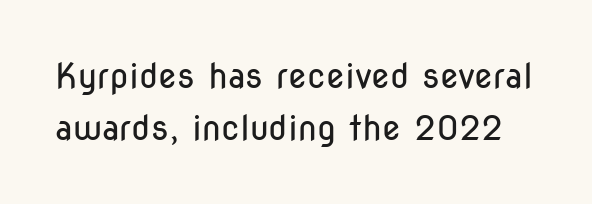
To sum up the face: it is a sans, with no serifs. Think of a printed novel: that variable character pitch is what you see here. One glance says typical: line gaps are just what's usual. The type sits square on the baseline with zero lean. The typeface has the unassuming heft of standard copy or less. The specimen omits any rule beneath the text block's lines.
